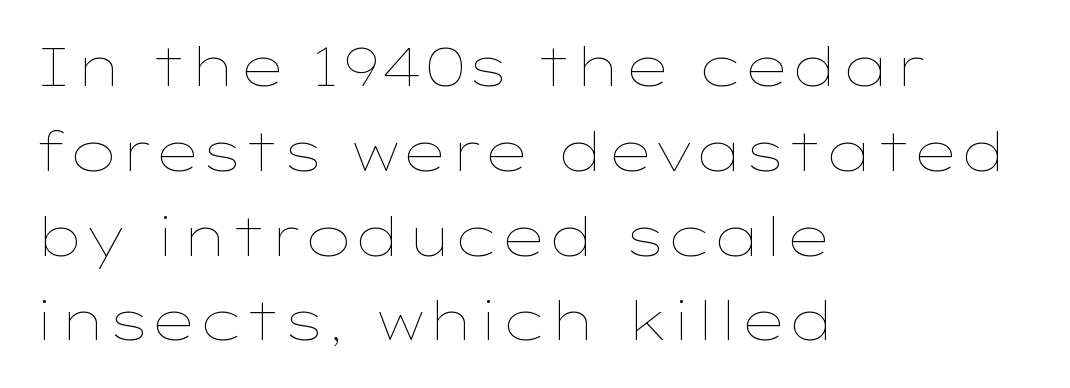
The image shows 53 px thin, wide type, upright; set left-aligned, normal line spacing (1.6x), normal letter spacing, not underlined; low stroke contrast and a medium x-height.
